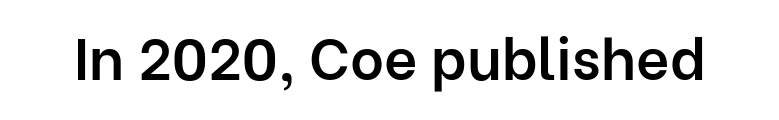
{"serif": "no", "italic": "no", "bold": "semi", "weight": "semibold", "width": "normal", "stroke_contrast": "low", "x_height": "medium", "monospaced": "no", "underline": "no", "letter_spacing": "normal", "letter_spacing_em": 0.0, "glyph_px": 58}
